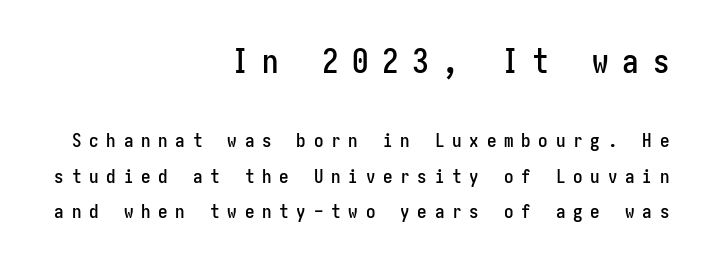
The image shows 33 px condensed sans-serif type, upright; set right-aligned, line spacing 1.87x, unusually wide letter spacing (+0.41 em), not underlined; the first (top) block is 1.74x larger; low stroke contrast and a medium x-height.
